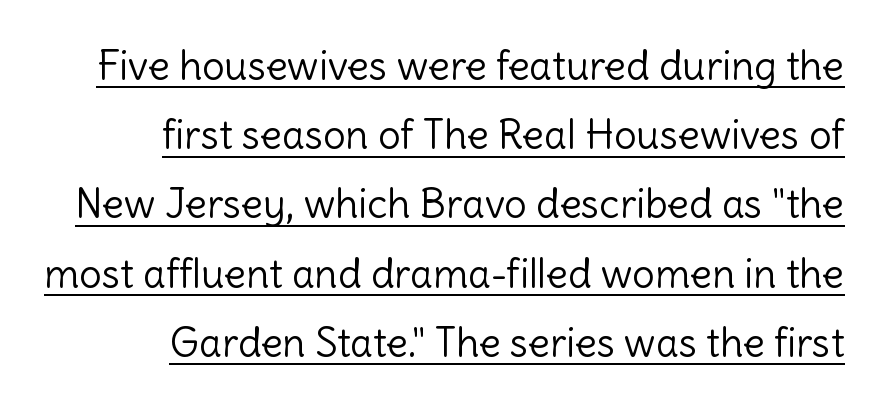
Type style note: lacks serifs. The gaps between neighbouring characters are ordinary and unremarkable. Line endings align vertically; line beginnings do not. The axis of the letterforms is exactly vertical. The weight would be labelled regular, book, light, or lighter still. Character widths vary here, with narrow letters taking less room than wide ones.
